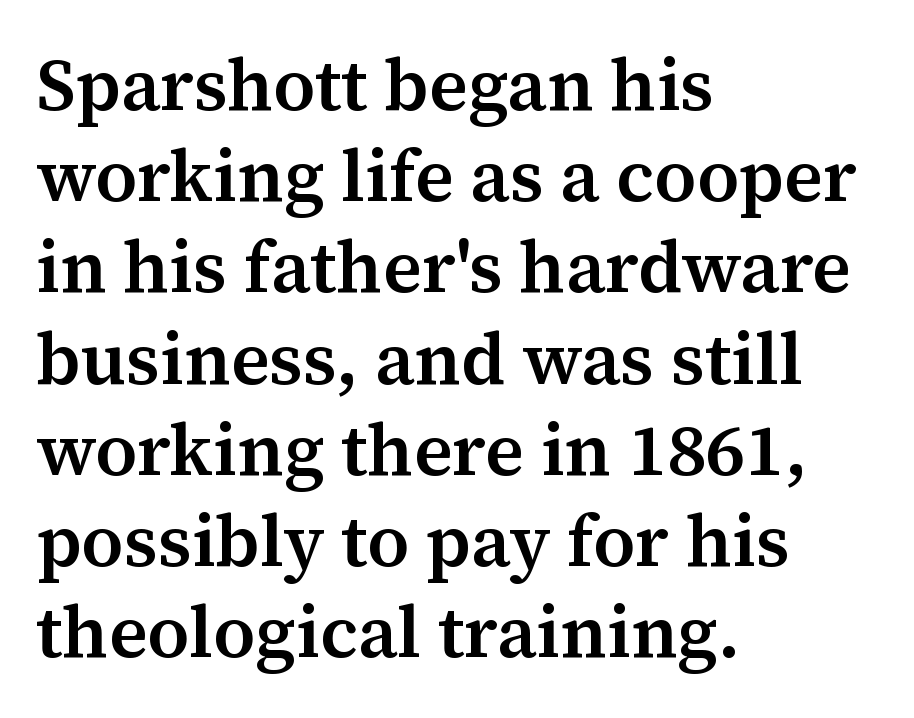
{"serif": "yes", "italic": "no", "bold": "semi", "weight": "semibold", "width": "normal", "stroke_contrast": "medium", "x_height": "medium", "monospaced": "no", "underline": "no", "align": "left", "line_spacing": "normal", "line_spacing_ratio": 1.25, "letter_spacing": "normal", "letter_spacing_em": 0.0, "glyph_px": 73}
